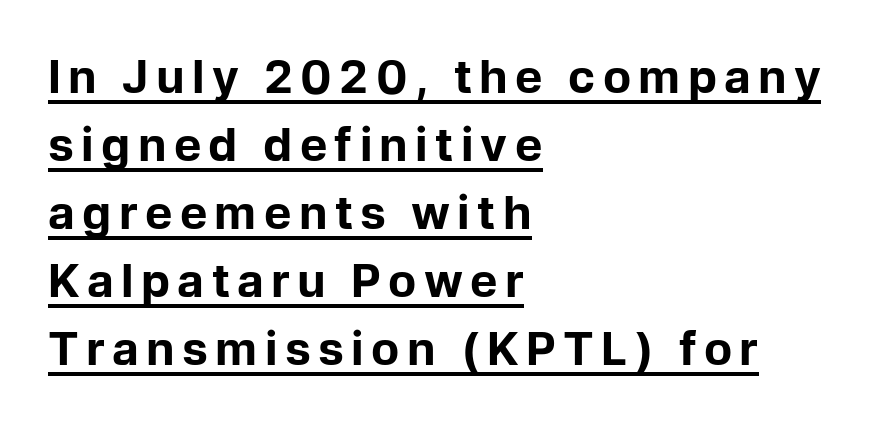
The image shows 46 px bold sans-serif type, upright; set left-aligned, normal line spacing (1.48x), underlined; low stroke contrast and a medium x-height.
